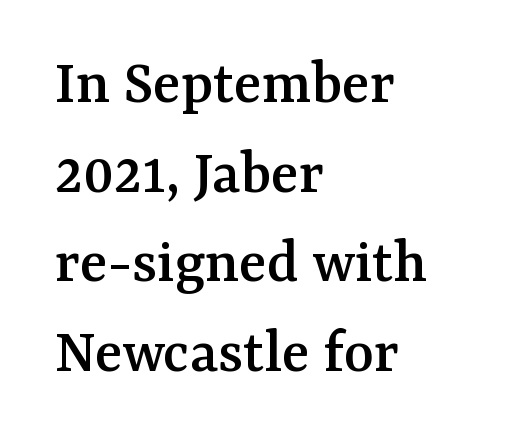
{"serif": "yes", "italic": "no", "width": "normal", "stroke_contrast": "medium", "x_height": "medium", "monospaced": "no", "underline": "no", "align": "left", "line_spacing": "normal", "line_spacing_ratio": 1.4, "letter_spacing": "normal", "letter_spacing_em": 0.0, "glyph_px": 64}
